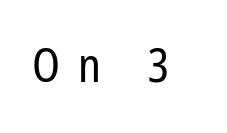
Q: Is the text bold? A: No.
Q: Is the text italic (slanted)? A: No, it is upright.
Q: Is the typeface a serif or a sans-serif typeface? A: Sans-serif.
Q: Is the text underlined? A: No.
Q: Is the spacing between letters normal or unusually wide? A: Unusually wide.
Q: Width (condensed, normal, or wide)? A: Condensed.
Q: Stroke contrast? A: Low.
Q: x-height? A: Medium.
Q: Monospaced? A: No.
